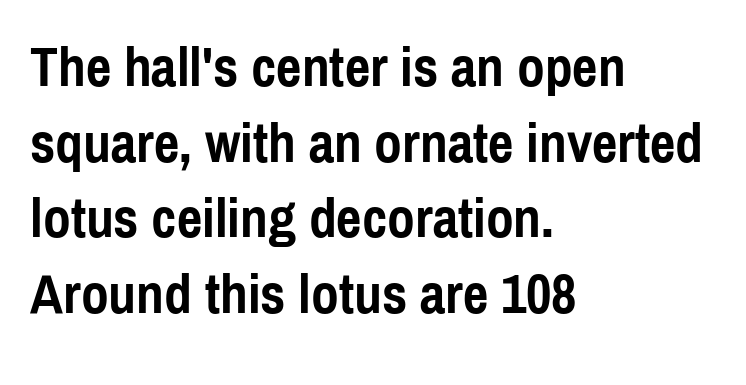
{"serif": "no", "italic": "no", "bold": "yes", "weight": "semibold", "width": "condensed", "x_height": "medium", "monospaced": "no", "underline": "no", "align": "left", "line_spacing": "normal", "line_spacing_ratio": 1.35, "letter_spacing": "normal", "letter_spacing_em": 0.0, "glyph_px": 56}
